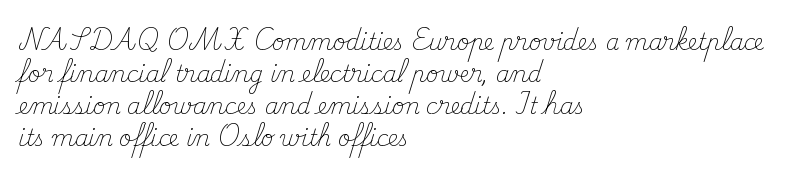
Q: Is the text bold? A: No.
Q: Is the text italic (slanted)? A: Yes.
Q: Is the text underlined? A: No.
Q: How is the paragraph aligned? A: Left-aligned.
Q: Is the spacing between letters normal or unusually wide? A: Normal.
Q: Is the spacing between lines tight, normal or loose? A: Normal.
